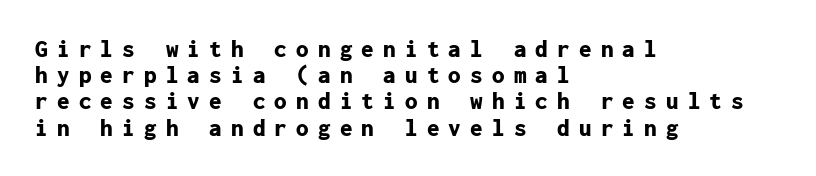
Q: Is the text bold? A: Yes.
Q: Is the text italic (slanted)? A: No, it is upright.
Q: Is the text underlined? A: No.
Q: How is the paragraph aligned? A: Left-aligned.
Q: Is the spacing between letters normal or unusually wide? A: Unusually wide.
Q: Is the spacing between lines tight, normal or loose? A: Tight.
